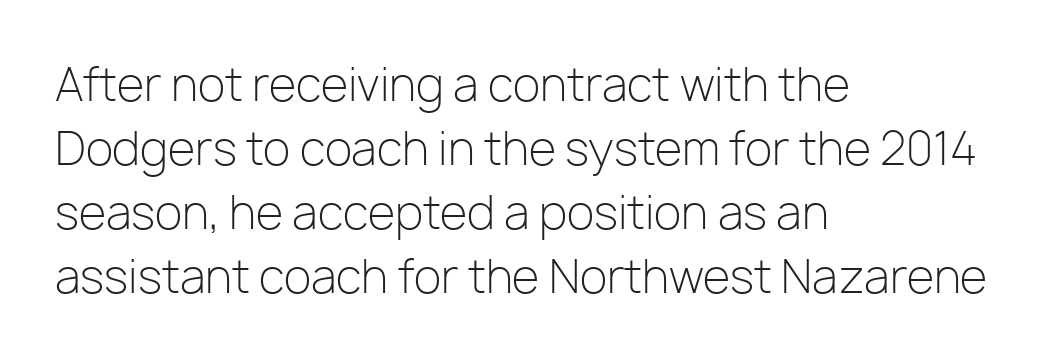
The image shows 45 px light sans-serif type, upright; set left-aligned, normal line spacing (1.42x), normal letter spacing, not underlined; low stroke contrast and a medium x-height.
